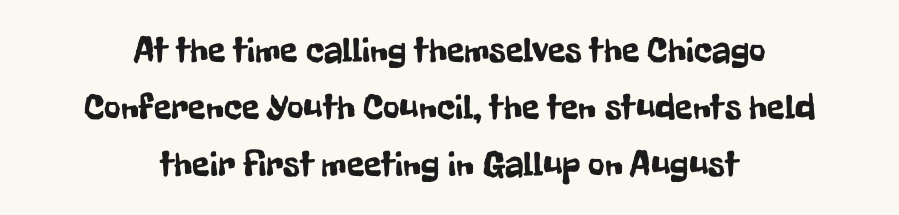
A bare baseline throughout the passage. Type style note: lacks serifs. Quick note: interline space is typical. These lines stack symmetrically, like a column narrowing and widening about its center. Unlike italic type, these characters show no tilt at all. Varying glyph widths throughout — classic text-font behaviour.
